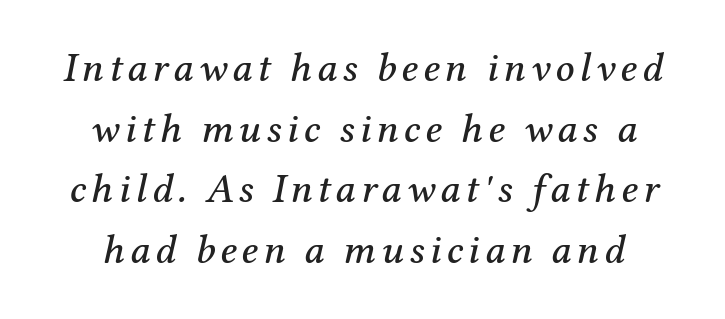
Q: Is the text italic (slanted)? A: Yes, it leans right by about 12 degrees.
Q: Is the typeface a serif or a sans-serif typeface? A: Serif.
Q: Is the text underlined? A: No.
Q: Is the spacing between lines tight, normal or loose? A: Normal.
Q: Width (condensed, normal, or wide)? A: Normal.
Q: Stroke contrast? A: Medium.
Q: x-height? A: Medium.
Q: Monospaced? A: No.
